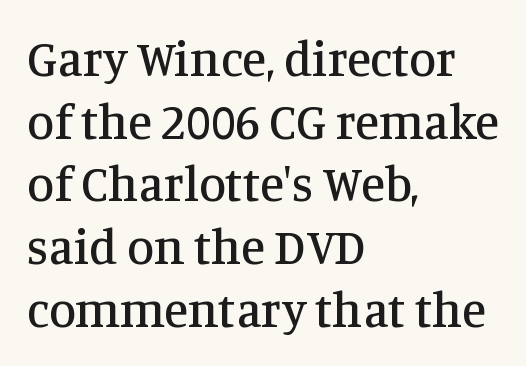
{"serif": "yes", "italic": "no", "width": "normal", "stroke_contrast": "medium", "x_height": "large", "monospaced": "no", "underline": "no", "align": "left", "line_spacing": "normal", "line_spacing_ratio": 1.28, "letter_spacing": "normal", "letter_spacing_em": 0.0, "glyph_px": 49}
